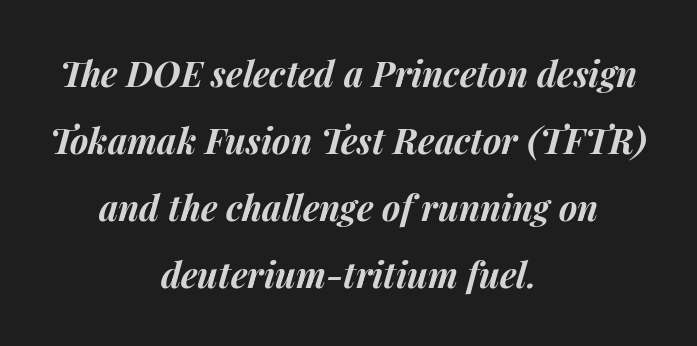
Airy leading. Heavy-handed strokes throughout: this text is bold. The rendering keeps characters at their native spacing. Looks like regular typesetting: each glyph gets only the width it needs. Anything drawn beneath the words? Only blank space. Posture: slanted.
